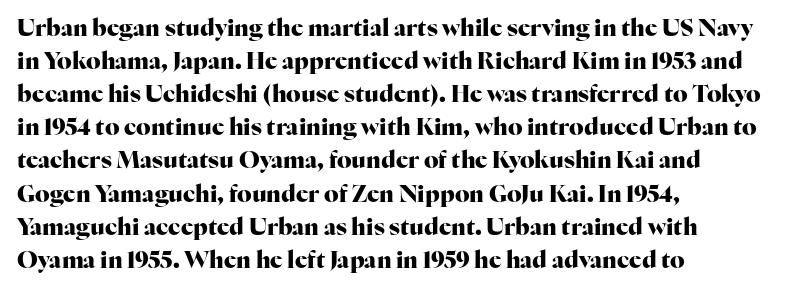
The image shows 23 px bold type, upright; set left-aligned, normal line spacing (1.44x), normal letter spacing, not underlined.
